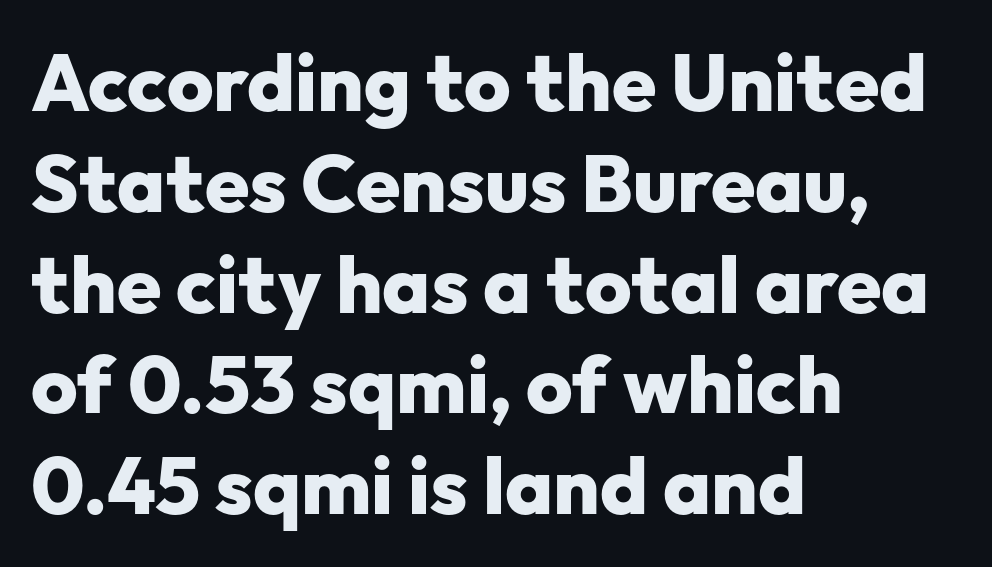
The image shows 80 px heavy sans-serif type, upright; set left-aligned, normal line spacing (1.26x), normal letter spacing, not underlined; low stroke contrast and a medium x-height.
